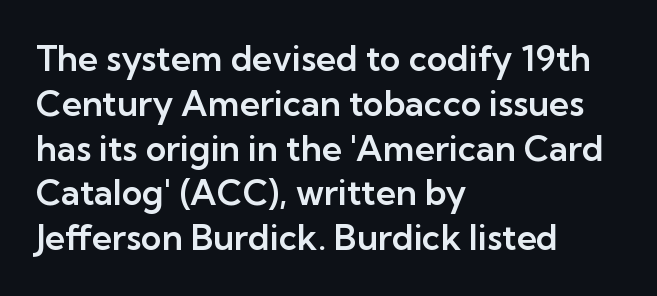
Q: Is the text italic (slanted)? A: No, it is upright.
Q: Is the typeface a serif or a sans-serif typeface? A: Sans-serif.
Q: Is the text underlined? A: No.
Q: How is the paragraph aligned? A: Left-aligned.
Q: Is the spacing between letters normal or unusually wide? A: Normal.
Q: Is the spacing between lines tight, normal or loose? A: Normal.
Q: Width (condensed, normal, or wide)? A: Normal.
Q: Stroke contrast? A: Low.
Q: x-height? A: Medium.
Q: Monospaced? A: No.
